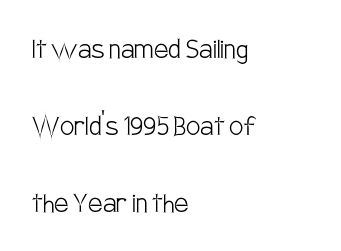
The image shows 32 px light, condensed sans-serif type, upright; set left-aligned, loose line spacing (2.4x), normal letter spacing, not underlined; low stroke contrast and a large x-height.
